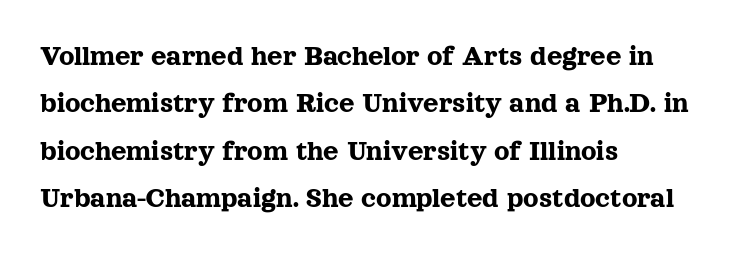
{"serif": "yes", "italic": "no", "width": "normal", "x_height": "medium", "monospaced": "no", "underline": "no", "align": "left", "line_spacing": "normal", "line_spacing_ratio": 1.58, "letter_spacing": "normal", "letter_spacing_em": 0.0, "glyph_px": 30}
